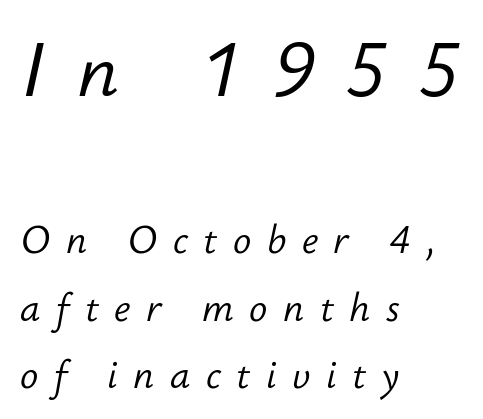
The image shows 76 px light type, italic (leaning right); set left-aligned, line spacing 1.77x, unusually wide letter spacing (+0.41 em), not underlined; the first (top) block is 2.0x larger; low stroke contrast and a small x-height.
